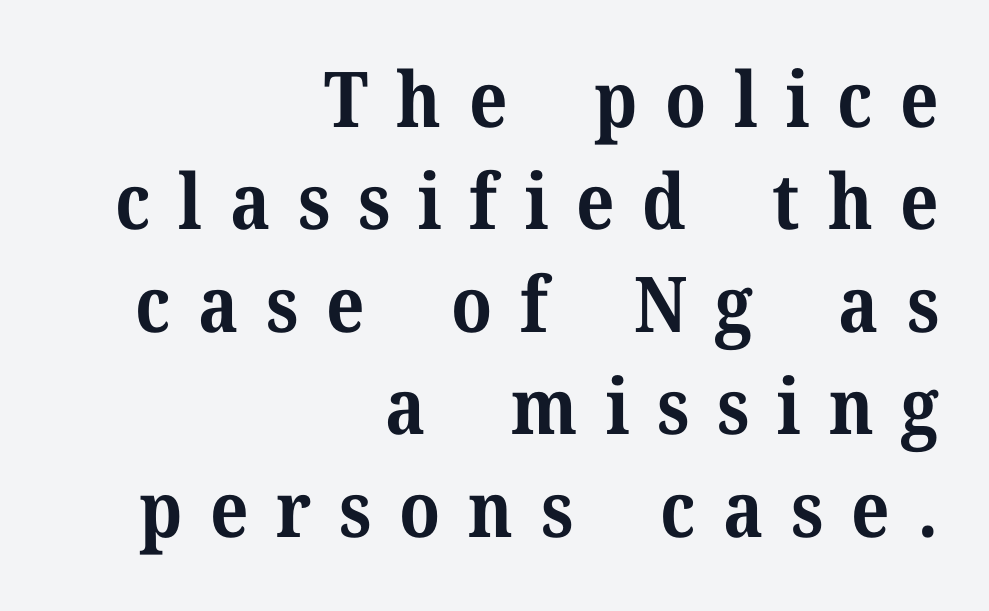
Q: Is the text bold? A: Yes.
Q: Is the text italic (slanted)? A: No, it is upright.
Q: Is the typeface a serif or a sans-serif typeface? A: Serif.
Q: Is the text underlined? A: No.
Q: How is the paragraph aligned? A: Right-aligned.
Q: Is the spacing between letters normal or unusually wide? A: Unusually wide.
Q: Is the spacing between lines tight, normal or loose? A: Normal.
Q: Width (condensed, normal, or wide)? A: Normal.
Q: Stroke contrast? A: Medium.
Q: x-height? A: Medium.
Q: Monospaced? A: No.
